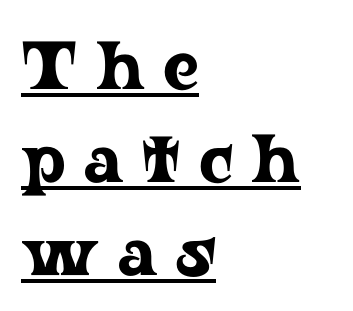
Q: Is the text italic (slanted)? A: No, it is upright.
Q: Is the typeface a serif or a sans-serif typeface? A: Serif.
Q: Is the text underlined? A: Yes.
Q: How is the paragraph aligned? A: Left-aligned.
Q: Is the spacing between letters normal or unusually wide? A: Unusually wide.
Q: Is the spacing between lines tight, normal or loose? A: Normal.
Q: Width (condensed, normal, or wide)? A: Wide.
Q: Stroke contrast? A: Low.
Q: x-height? A: Medium.
Q: Monospaced? A: No.
